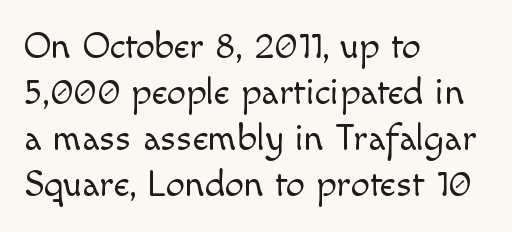
{"serif": "no", "italic": "no", "bold": "no", "weight": "light", "width": "normal", "x_height": "small", "monospaced": "no", "underline": "no", "align": "left", "line_spacing_ratio": 1.21, "letter_spacing": "normal", "letter_spacing_em": 0.0, "glyph_px": 38}
